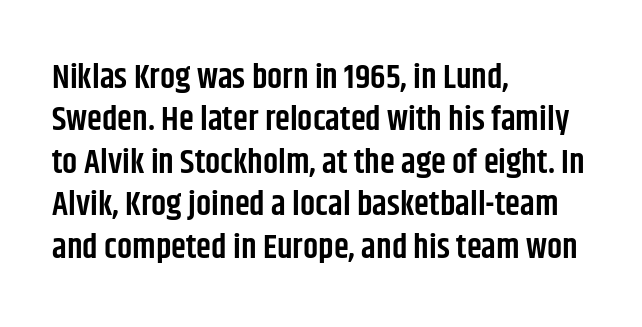
Q: Is the text bold? A: Semi-bold.
Q: Is the text italic (slanted)? A: No, it is upright.
Q: Is the typeface a serif or a sans-serif typeface? A: Sans-serif.
Q: Is the text underlined? A: No.
Q: How is the paragraph aligned? A: Left-aligned.
Q: Is the spacing between letters normal or unusually wide? A: Normal.
Q: Is the spacing between lines tight, normal or loose? A: Normal.
Q: Width (condensed, normal, or wide)? A: Condensed.
Q: Stroke contrast? A: Low.
Q: x-height? A: Large.
Q: Monospaced? A: No.
